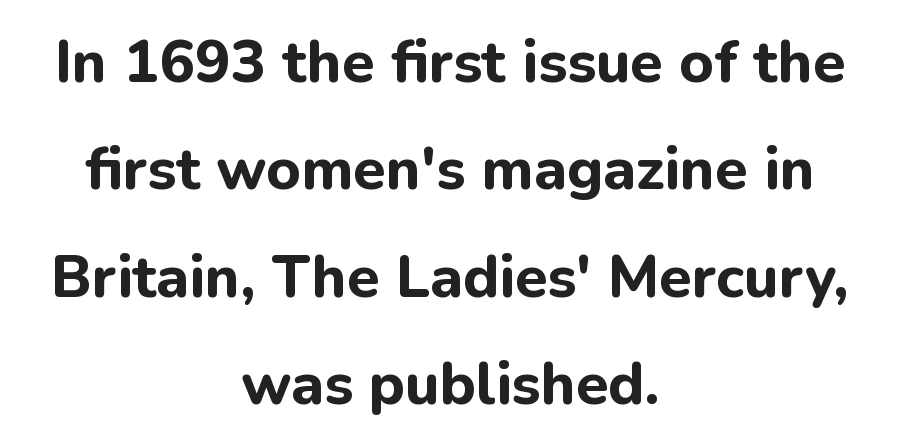
When letters stand straight like this, we call the style roman or upright. Notice how the passage keeps no hard edge, just a central spine. Look at the stroke-to-counter ratio: heavy, a bold. Think of a printed novel: that variable character pitch is what you see here.
